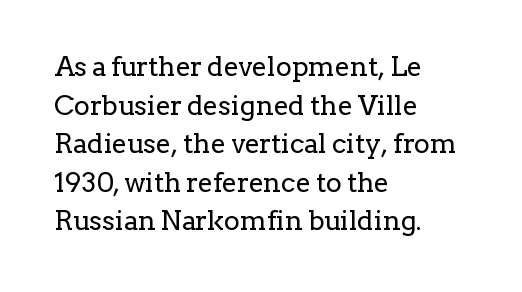
{"italic": "no", "bold": "no", "underline": "no", "align": "left", "line_spacing": "normal", "line_spacing_ratio": 1.43, "letter_spacing": "normal", "letter_spacing_em": 0.0, "glyph_px": 27}
